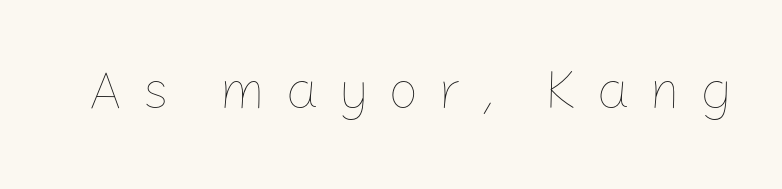
The image shows 54 px thin type, upright; set unusually wide letter spacing (+0.35 em), not underlined; low stroke contrast and a medium x-height.
